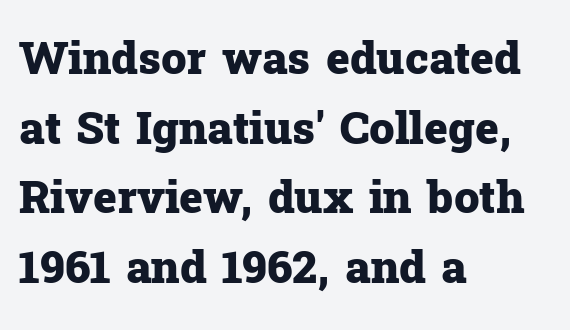
Q: Is the text bold? A: Yes.
Q: Is the text italic (slanted)? A: No, it is upright.
Q: Is the typeface a serif or a sans-serif typeface? A: Serif.
Q: Is the text underlined? A: No.
Q: How is the paragraph aligned? A: Left-aligned.
Q: Is the spacing between letters normal or unusually wide? A: Normal.
Q: Is the spacing between lines tight, normal or loose? A: Normal.
Q: Width (condensed, normal, or wide)? A: Normal.
Q: Stroke contrast? A: Low.
Q: x-height? A: Medium.
Q: Monospaced? A: No.
